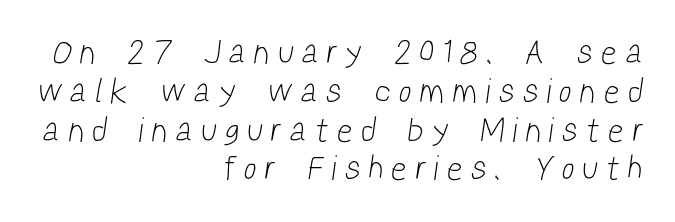
A typesetter would call this leading minimal, almost set solid. Descenders hang freely into open space. This is not heavy type; no bold has been used. Tracking value appears strongly positive — letters spread wide.
